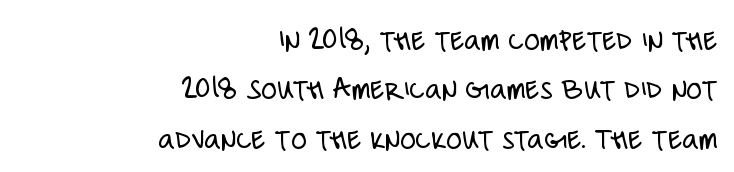
Stems and bowls with no extra thickness — not bold. The zone under the glyphs is completely vacant. Leading matches the norm, producing a regular column. Between one letter and the next there's only the usual sliver of space. The letters advance in unequal steps, a hallmark of proportional type. A typesetter would mark this as roman, not italic.
